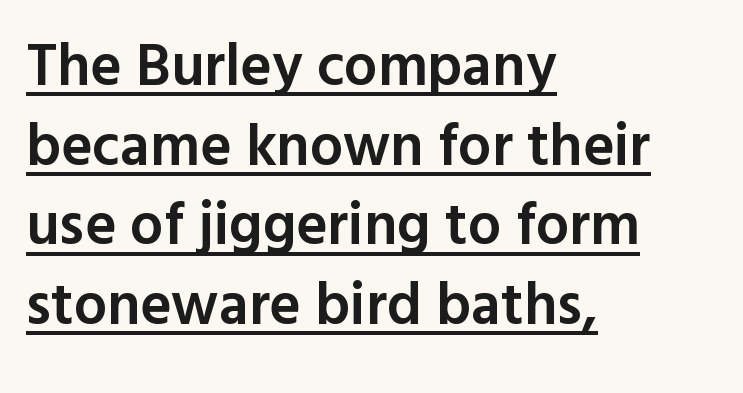
The image shows 59 px semibold sans-serif type, upright; set left-aligned, normal line spacing (1.35x), normal letter spacing, underlined; a medium x-height.
